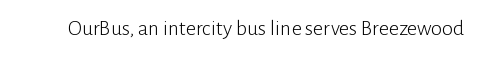
{"italic": "no", "bold": "no", "underline": "no", "letter_spacing": "normal", "letter_spacing_em": 0.0, "glyph_px": 22}
